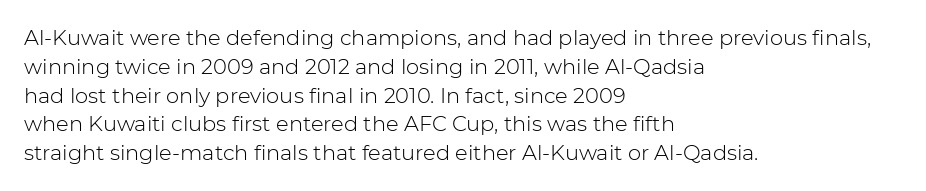
Each new line begins a customary step beneath the previous one. Stems here are at most as thick as an everyday book face. Words appear dense and cohesive because spacing is normal. Descenders hang freely into open space. The axis of the letterforms is exactly vertical.
